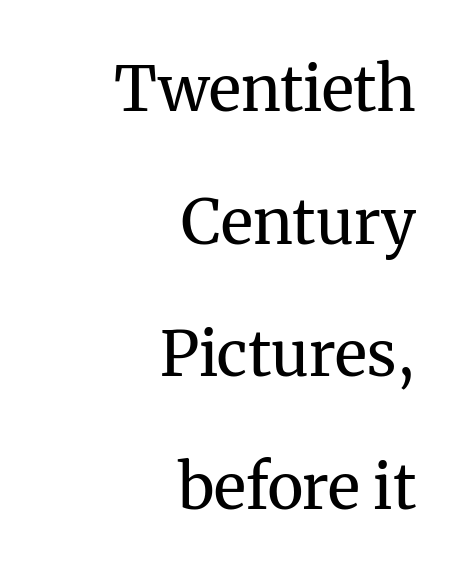
Q: Is the text bold? A: No.
Q: Is the text italic (slanted)? A: No, it is upright.
Q: Is the typeface a serif or a sans-serif typeface? A: Serif.
Q: Is the text underlined? A: No.
Q: How is the paragraph aligned? A: Right-aligned.
Q: Is the spacing between letters normal or unusually wide? A: Normal.
Q: Is the spacing between lines tight, normal or loose? A: Loose.
Q: Width (condensed, normal, or wide)? A: Normal.
Q: Stroke contrast? A: Medium.
Q: x-height? A: Medium.
Q: Monospaced? A: No.
